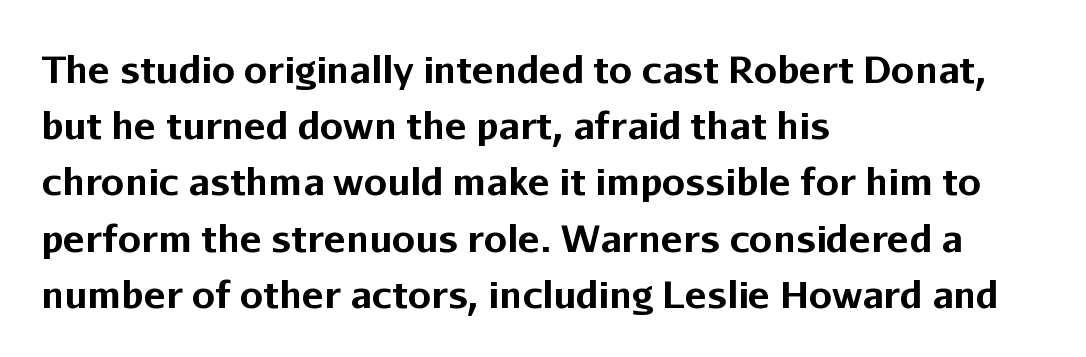
Q: Is the text bold? A: Yes.
Q: Is the text italic (slanted)? A: No, it is upright.
Q: Is the typeface a serif or a sans-serif typeface? A: Sans-serif.
Q: Is the text underlined? A: No.
Q: How is the paragraph aligned? A: Left-aligned.
Q: Is the spacing between letters normal or unusually wide? A: Normal.
Q: Is the spacing between lines tight, normal or loose? A: Normal.
Q: Width (condensed, normal, or wide)? A: Normal.
Q: Stroke contrast? A: Low.
Q: x-height? A: Medium.
Q: Monospaced? A: No.
